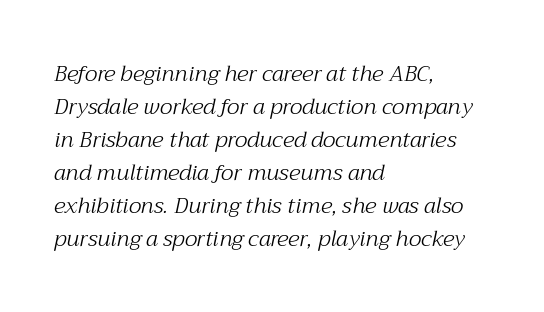
The image shows 22 px text type, italic (leaning right); set left-aligned, normal line spacing (1.5x), normal letter spacing, not underlined.
